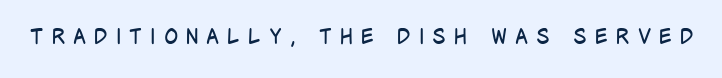
Q: Is the text bold? A: No.
Q: Is the text italic (slanted)? A: No, it is upright.
Q: Is the text underlined? A: No.
Q: Is the spacing between letters normal or unusually wide? A: Unusually wide.
